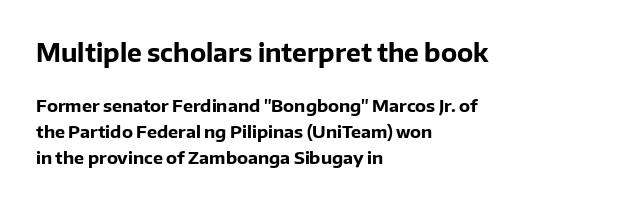
{"italic": "no", "bold": "yes", "underline": "no", "align": "left", "line_spacing": "normal", "line_spacing_ratio": 1.53, "letter_spacing": "normal", "letter_spacing_em": 0.0, "larger_block": "first", "size_ratio": 1.47, "glyph_px": 25}
